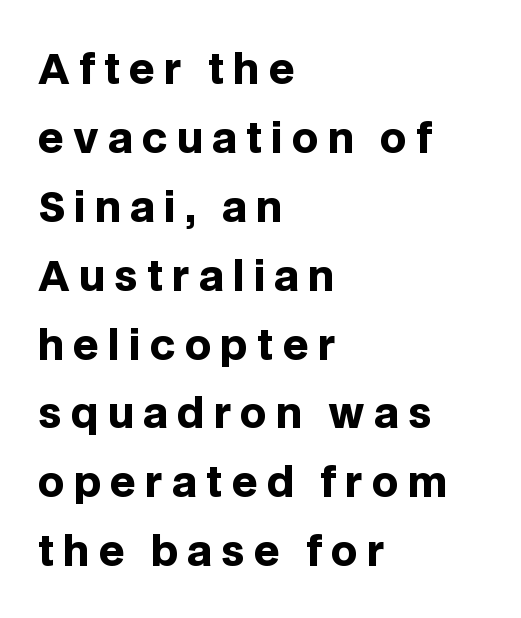
{"serif": "no", "italic": "no", "bold": "yes", "weight": "heavy", "width": "normal", "stroke_contrast": "low", "x_height": "large", "monospaced": "no", "underline": "no", "align": "left", "line_spacing": "normal", "line_spacing_ratio": 1.68, "letter_spacing": "wide", "letter_spacing_em": 0.22, "glyph_px": 41}
